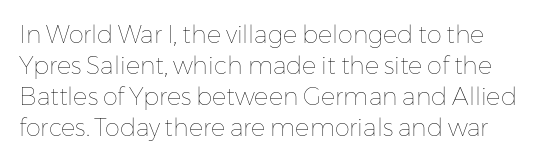
Q: Is the text bold? A: No.
Q: Is the text italic (slanted)? A: No, it is upright.
Q: Is the text underlined? A: No.
Q: Is the spacing between letters normal or unusually wide? A: Normal.
Q: Is the spacing between lines tight, normal or loose? A: Normal.
